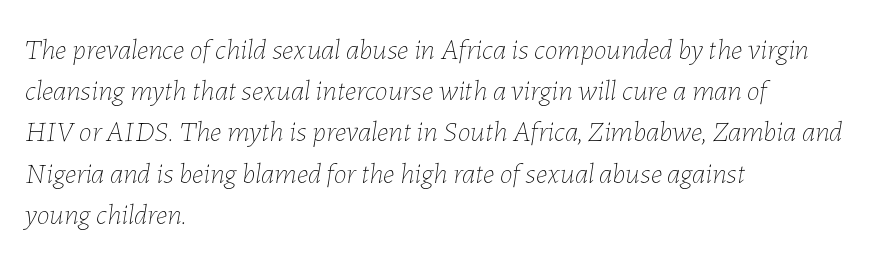
How are the letters spaced? Ordinarily, with no added tracking. The rag falls on the right side of this text block. The string is rendered with underlining switched off. Horizontal bands of white between lines are of average thickness. The passage shown is typed in a proportional face where columns would drift. Weight: not bold — regular or lighter.
